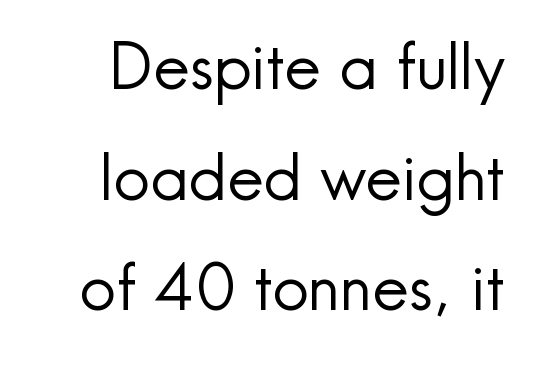
{"serif": "no", "italic": "no", "bold": "no", "weight": "regular", "width": "normal", "x_height": "small", "monospaced": "no", "underline": "no", "line_spacing_ratio": 1.73, "letter_spacing": "normal", "letter_spacing_em": 0.0, "glyph_px": 64}
